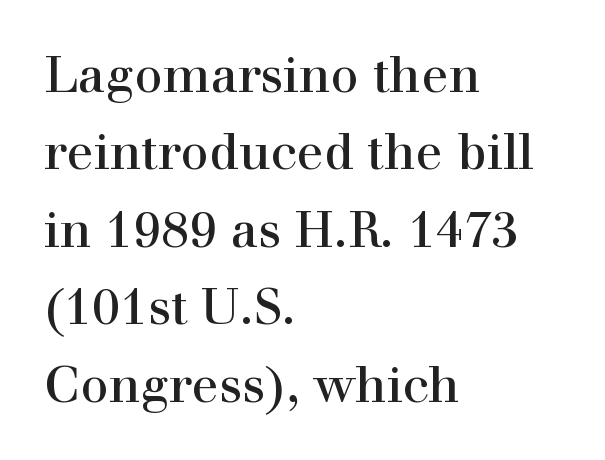
Q: Is the text bold? A: No.
Q: Is the text italic (slanted)? A: No, it is upright.
Q: Is the typeface a serif or a sans-serif typeface? A: Serif.
Q: Is the text underlined? A: No.
Q: How is the paragraph aligned? A: Left-aligned.
Q: Is the spacing between letters normal or unusually wide? A: Normal.
Q: Is the spacing between lines tight, normal or loose? A: Normal.
Q: Width (condensed, normal, or wide)? A: Normal.
Q: Stroke contrast? A: High.
Q: x-height? A: Medium.
Q: Monospaced? A: No.
